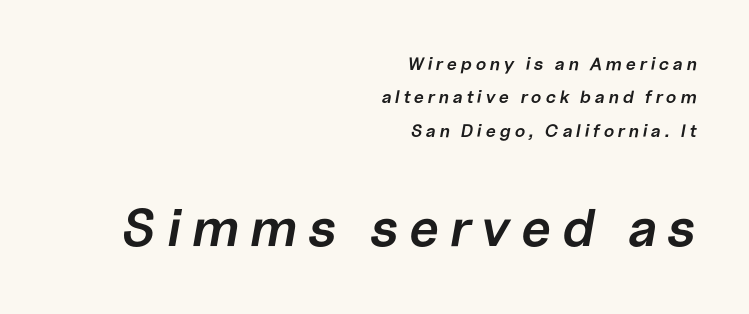
{"italic": "yes", "lean": "right", "slant_degrees": 10, "bold": "semi", "weight": "semibold", "width": "normal", "stroke_contrast": "low", "x_height": "medium", "monospaced": "no", "underline": "no", "align": "right", "line_spacing_ratio": 1.85, "letter_spacing": "wide", "letter_spacing_em": 0.2, "larger_block": "second", "size_ratio": 2.94, "glyph_px": 53}
